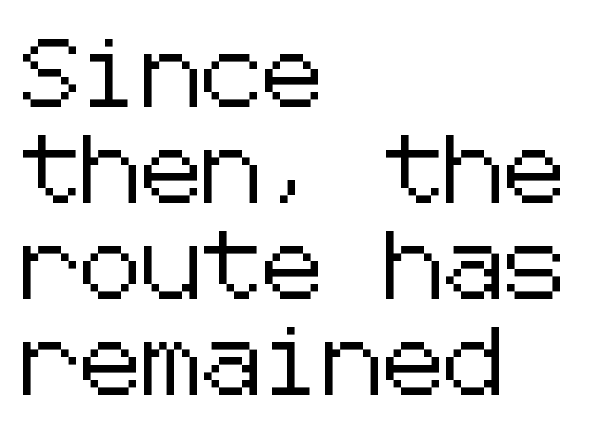
The compositor pushed each line to the left boundary. Characters remain perfectly vertical along every line. I'd call this a sans setting — the letters go barefoot. Just letters on the line, the space beneath them empty.
